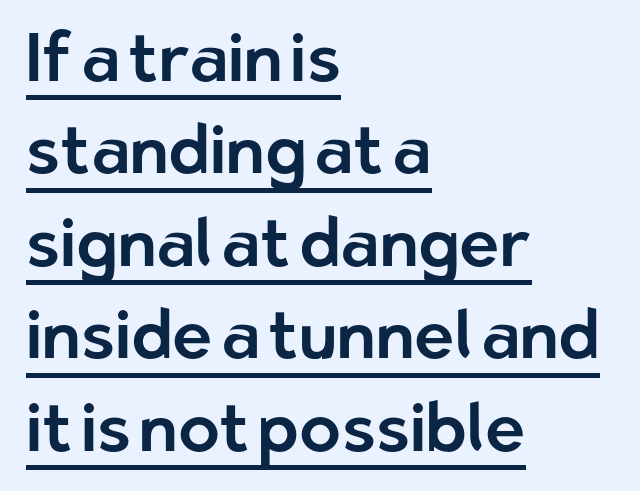
The image shows 68 px sans-serif type, upright; set left-aligned, normal line spacing (1.36x), normal letter spacing, underlined; low stroke contrast and a medium x-height.
